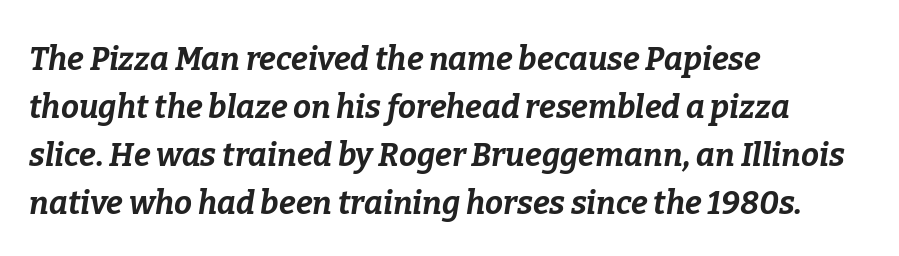
These lines are set flush left with a ragged right edge. Weight check: bold — yes, fully. This sample has the flowing, uneven cadence of proportional lettering. If you measured baseline to baseline, you'd find a middling distance.
